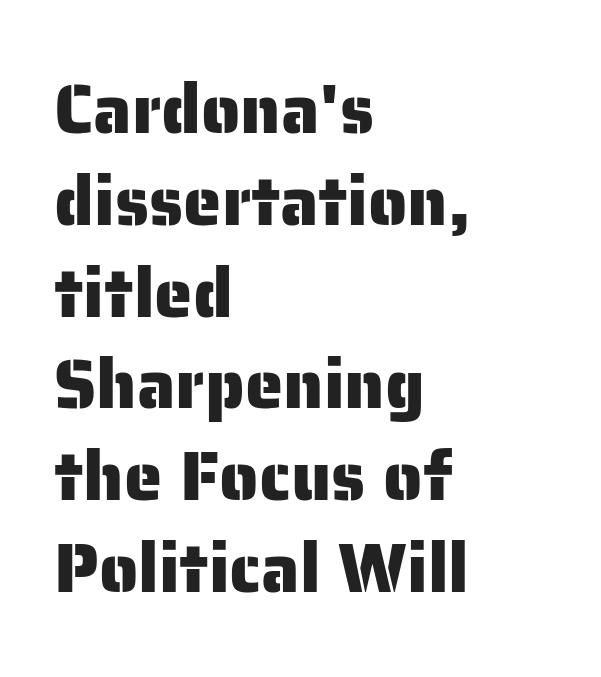
{"serif": "no", "italic": "no", "width": "normal", "stroke_contrast": "low", "x_height": "medium", "monospaced": "no", "underline": "no", "align": "left", "line_spacing": "normal", "line_spacing_ratio": 1.33, "letter_spacing": "normal", "letter_spacing_em": 0.0, "glyph_px": 69}
